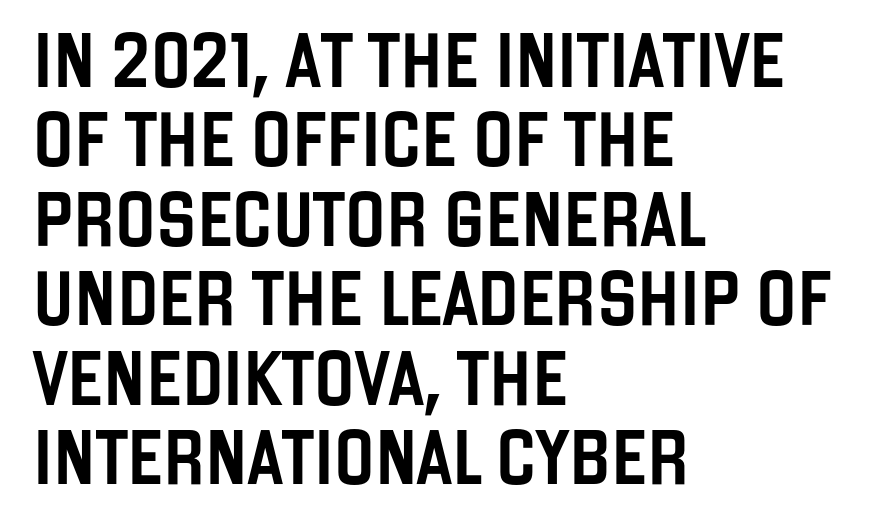
{"serif": "no", "italic": "no", "width": "condensed", "stroke_contrast": "low", "x_height": "large", "monospaced": "no", "underline": "no", "align": "left", "line_spacing": "normal", "line_spacing_ratio": 1.47, "letter_spacing": "normal", "letter_spacing_em": 0.0, "glyph_px": 54}
